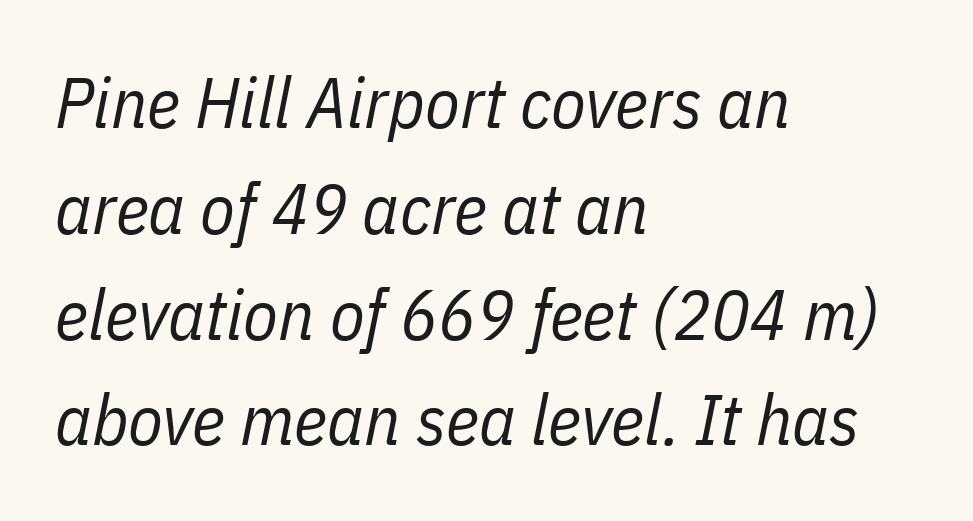
{"italic": "yes", "lean": "right", "slant_degrees": 11, "bold": "no", "weight": "regular", "width": "condensed", "stroke_contrast": "low", "x_height": "medium", "monospaced": "no", "underline": "no", "align": "left", "line_spacing": "normal", "line_spacing_ratio": 1.49, "letter_spacing": "normal", "letter_spacing_em": 0.0, "glyph_px": 71}
